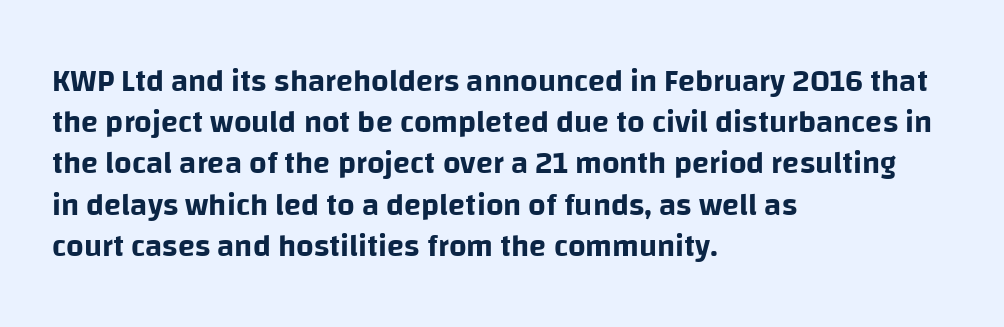
{"serif": "no", "italic": "no", "width": "normal", "stroke_contrast": "low", "x_height": "large", "monospaced": "no", "underline": "no", "align": "left", "line_spacing": "normal", "line_spacing_ratio": 1.33, "letter_spacing": "normal", "letter_spacing_em": 0.0, "glyph_px": 31}
